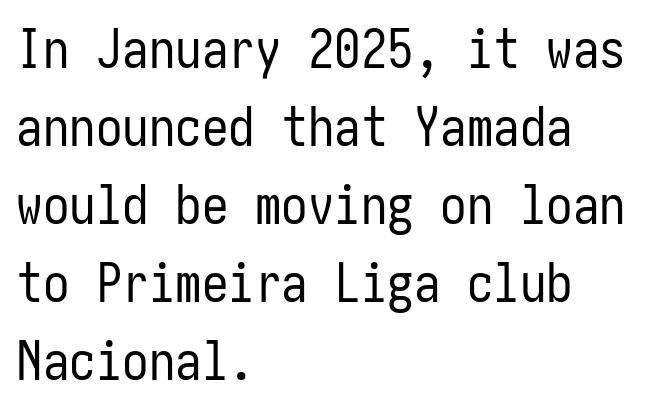
{"serif": "no", "italic": "no", "bold": "no", "weight": "regular", "width": "condensed", "stroke_contrast": "low", "x_height": "medium", "underline": "no", "align": "left", "line_spacing": "normal", "line_spacing_ratio": 1.47, "letter_spacing": "normal", "letter_spacing_em": 0.0, "glyph_px": 53}
